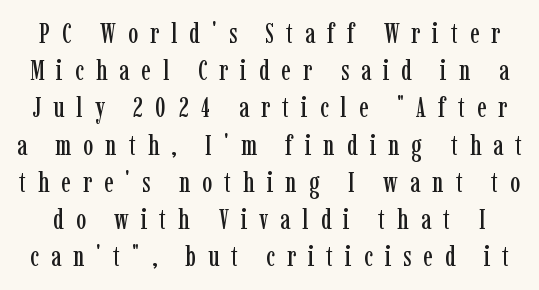
The image shows 28 px condensed serif type, upright; set normal line spacing (1.33x), unusually wide letter spacing (+0.43 em), not underlined; low stroke contrast and a medium x-height.
